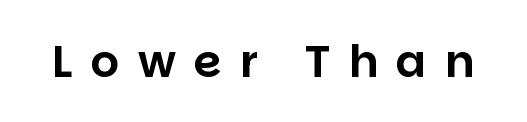
Q: Is the text italic (slanted)? A: No, it is upright.
Q: Is the typeface a serif or a sans-serif typeface? A: Sans-serif.
Q: Is the text underlined? A: No.
Q: Is the spacing between letters normal or unusually wide? A: Unusually wide.
Q: Width (condensed, normal, or wide)? A: Normal.
Q: Stroke contrast? A: Low.
Q: x-height? A: Large.
Q: Monospaced? A: No.
